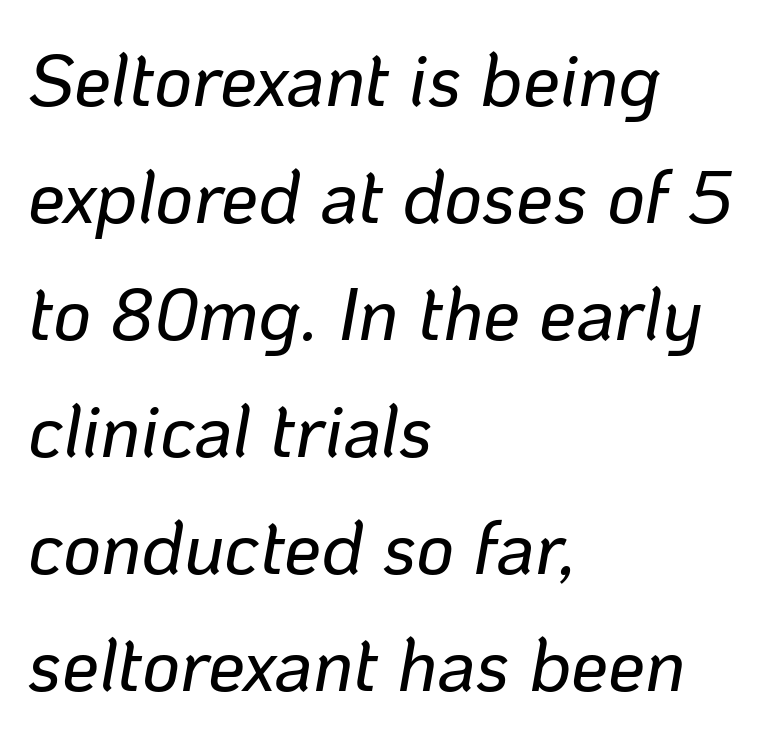
The image shows 74 px text type, italic (leaning right); set left-aligned, normal line spacing (1.58x), normal letter spacing, not underlined; low stroke contrast and a medium x-height.
